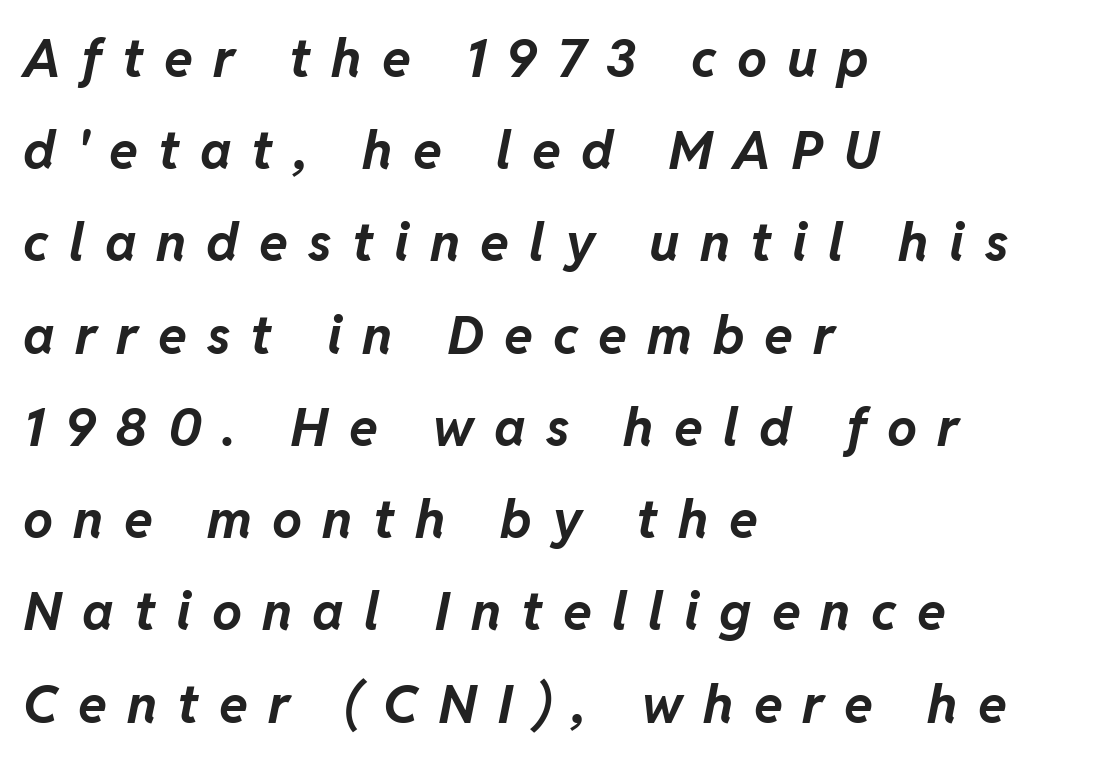
{"italic": "yes", "lean": "right", "slant_degrees": 11, "bold": "yes", "weight": "bold", "width": "normal", "stroke_contrast": "low", "x_height": "medium", "monospaced": "no", "underline": "no", "align": "left", "line_spacing_ratio": 1.74, "letter_spacing": "wide", "letter_spacing_em": 0.38, "glyph_px": 53}
